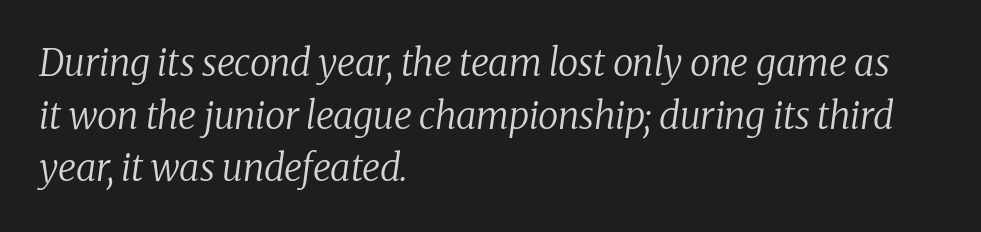
The image shows 37 px regular-weight serif type, italic (leaning right); set left-aligned, normal line spacing (1.42x), normal letter spacing, not underlined; low stroke contrast and a medium x-height.
